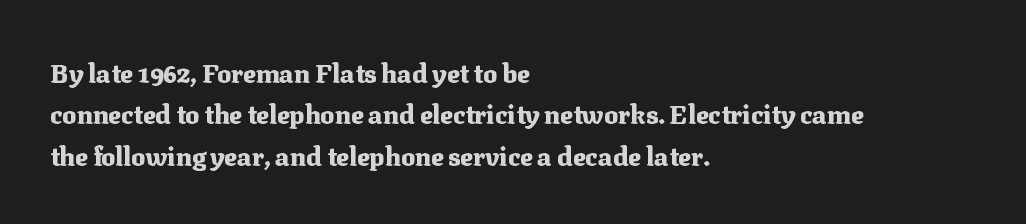
The image shows 26 px bold type, upright; set left-aligned, normal line spacing (1.59x), normal letter spacing, not underlined.
